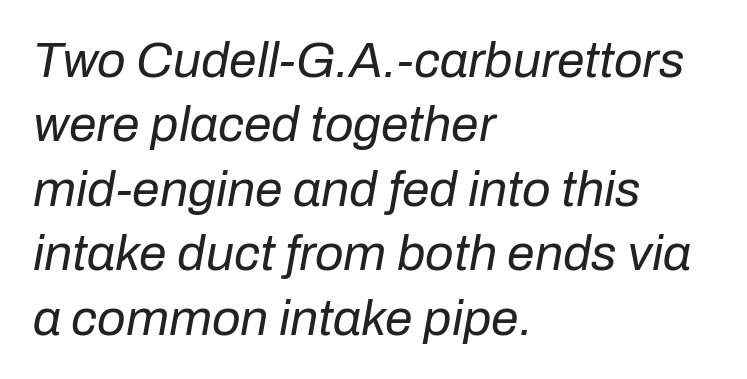
The axis of the letterforms is tilted away from vertical. Weight: not bold — regular or lighter. The rendering uses natural spacing where letterforms have individual widths. Horizontally, the lines are justified to the leading edge only.
